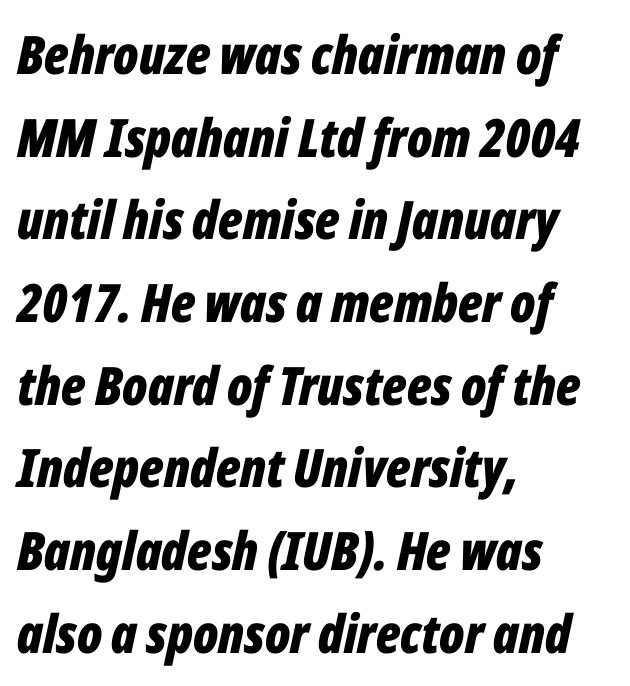
A dark, heavy texture on the line: the type is bold. In CSS terms this would be text-align: left. Nobody touched the tracking dial on this one. Posture: slanted.
